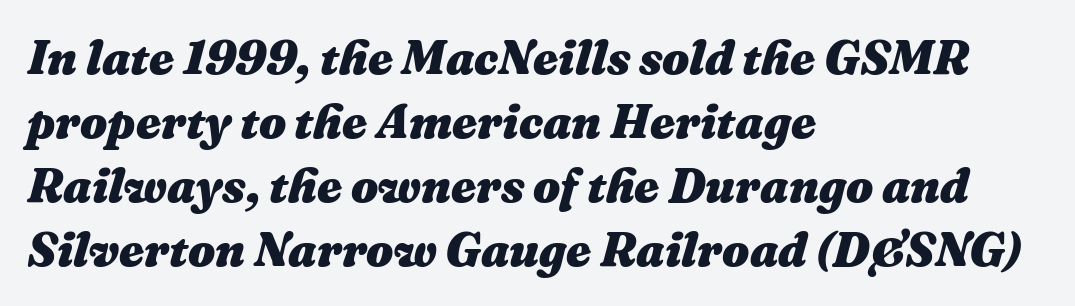
{"italic": "yes", "lean": "right", "slant_degrees": 16, "bold": "yes", "weight": "heavy", "width": "normal", "stroke_contrast": "medium", "x_height": "medium", "monospaced": "no", "underline": "no", "align": "left", "line_spacing": "normal", "line_spacing_ratio": 1.33, "letter_spacing": "normal", "letter_spacing_em": 0.0, "glyph_px": 48}
